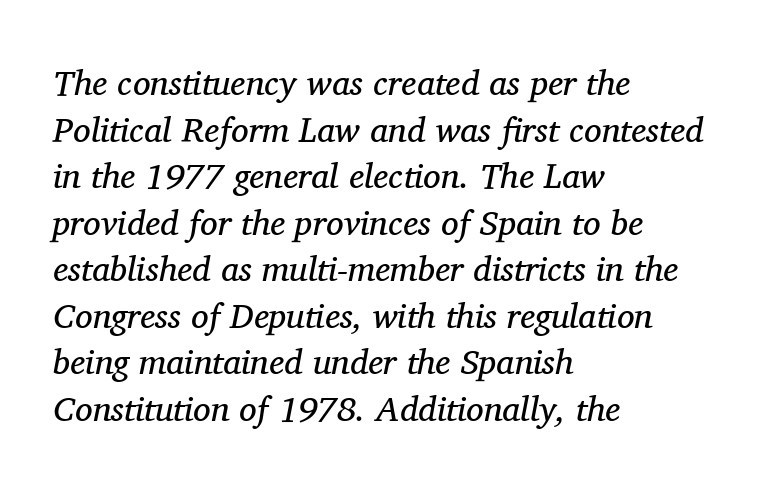
Q: Is the text bold? A: No.
Q: Is the text italic (slanted)? A: Yes, it leans right by about 11 degrees.
Q: Is the typeface a serif or a sans-serif typeface? A: Serif.
Q: Is the text underlined? A: No.
Q: How is the paragraph aligned? A: Left-aligned.
Q: Is the spacing between letters normal or unusually wide? A: Normal.
Q: Is the spacing between lines tight, normal or loose? A: Normal.
Q: Width (condensed, normal, or wide)? A: Normal.
Q: Stroke contrast? A: Medium.
Q: x-height? A: Medium.
Q: Monospaced? A: No.
